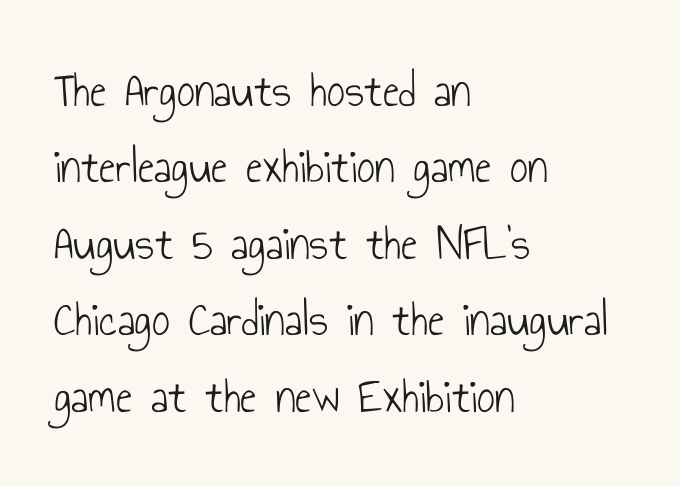
Character widths vary here, with narrow letters taking less room than wide ones. A roman cut, with each character standing at attention. Does the leading feel generous? No, just average. To sum up the face: it is a sans, with no serifs. The baseline area is clear. These glyphs show unthickened strokes, regular width or finer.
